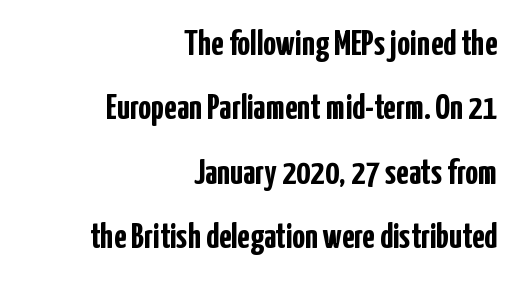
The image shows 36 px semibold, condensed sans-serif type, upright; set right-aligned, line spacing 1.79x, normal letter spacing, not underlined; low stroke contrast and a medium x-height.
